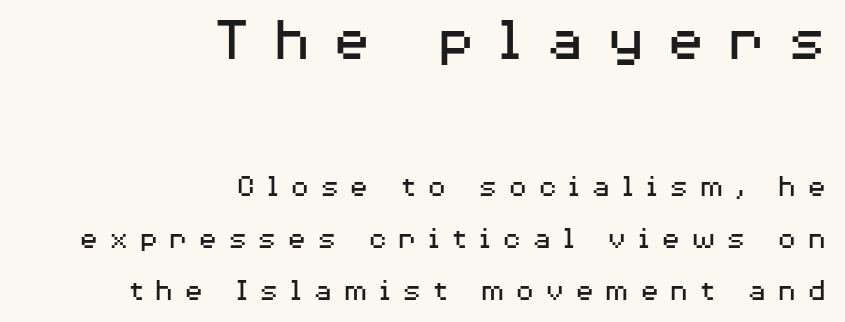
This sample uses an upright cut, with every glyph sitting square on the baseline. The passage shown is not bold in any degree. If you drew a ruler down the right edge, every line would touch it. Note the varied advance widths — an 'i' is clearly narrower than an 'm'. Block one is the big one; block two sits smaller underneath. If you measured baseline to baseline, you'd find a middling distance.
